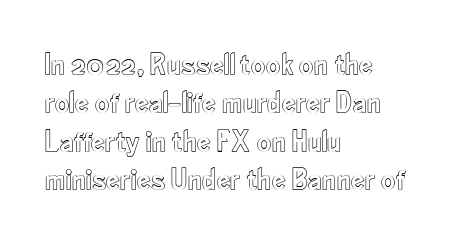
This is the regular roman posture of the typeface. Has an underline been added? It has not. This sample uses plain, unmodified letter spacing. The lines are quadded left. These lines are rendered in a variable-pitch font.
